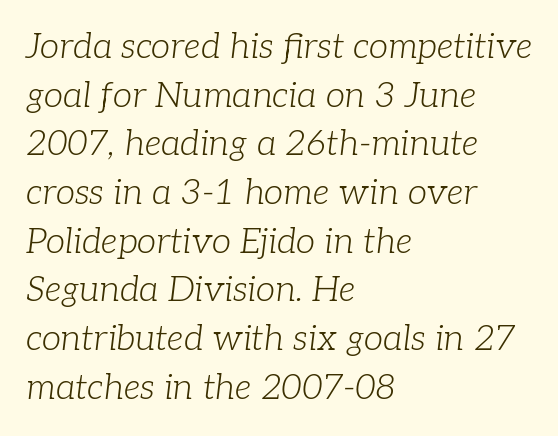
{"serif": "yes", "italic": "yes", "lean": "right", "slant_degrees": 7, "bold": "no", "weight": "light", "width": "normal", "stroke_contrast": "low", "x_height": "medium", "monospaced": "no", "underline": "no", "align": "left", "line_spacing": "normal", "line_spacing_ratio": 1.39, "letter_spacing": "normal", "letter_spacing_em": 0.0, "glyph_px": 35}
